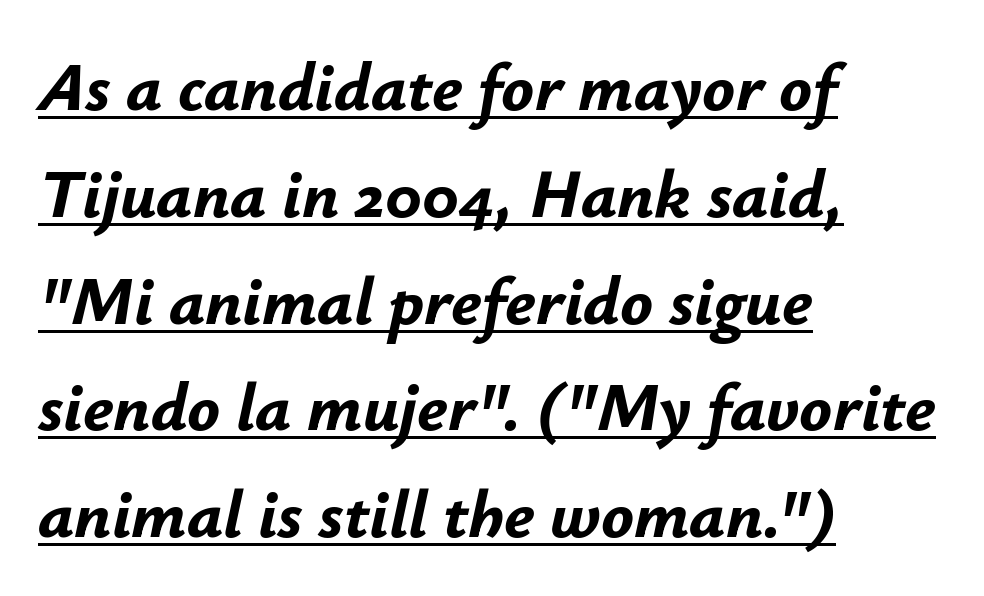
The image shows 68 px bold type, italic (leaning right); set left-aligned, normal line spacing (1.57x), normal letter spacing, underlined; low stroke contrast and a small x-height.
